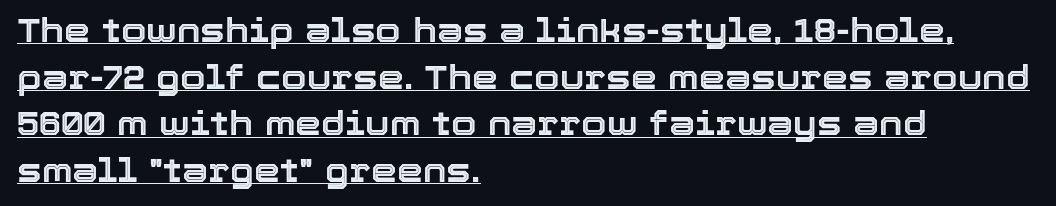
{"italic": "no", "width": "normal", "x_height": "medium", "monospaced": "no", "underline": "yes", "align": "left", "line_spacing": "normal", "line_spacing_ratio": 1.41, "letter_spacing": "normal", "letter_spacing_em": 0.0, "glyph_px": 33}
